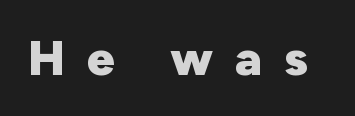
This sample uses an upright cut, with every glyph sitting square on the baseline. Note: no serifs on the glyphs. You could not count columns in this text — the font is proportionally spaced. The letterforms stand isolated, each surrounded by extra space. You'd pick this weight for a headline — it's a proper bold.
